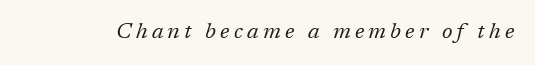
Q: Is the text bold? A: No.
Q: Is the text italic (slanted)? A: Yes, it leans right by about 17 degrees.
Q: Is the text underlined? A: No.
